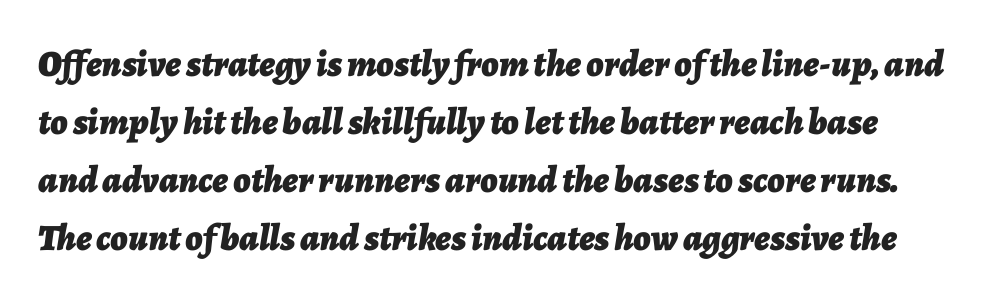
The image shows 37 px bold type, italic (leaning right); set normal line spacing (1.57x), normal letter spacing, not underlined; low stroke contrast and a medium x-height.
